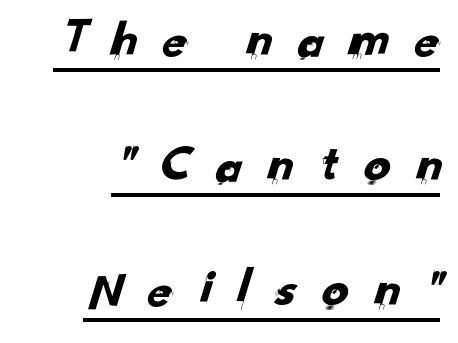
A baseline rule has been typeset under these characters. You could not count columns in this text — the font is proportionally spaced. This rendering employs a face without finishing strokes, i.e., a sans-serif. There is plenty of visible air inserted between adjacent glyphs. Does the leading feel generous? Absolutely, it's lavish.
